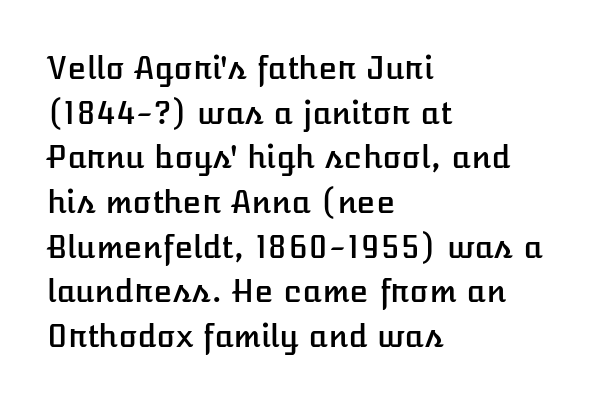
Proportional: the letters do not fall into vertical columns. Left-aligned paragraph, ragged on the right. The rendering uses a moderate line-height, typical for paragraphs. Nobody touched the tracking dial on this one.
